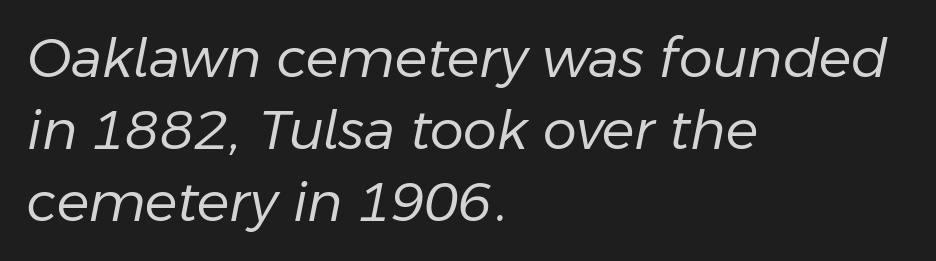
Italic? Definitely — the glyphs are oblique. In CSS terms this would be text-align: left. Descender tails drop into unmarked territory. This reads as an unemphasized weight, regular at the heaviest.
